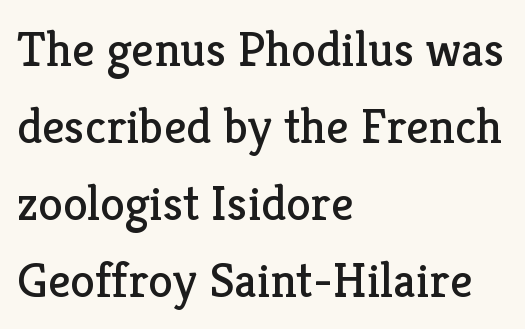
The image shows 50 px regular-weight serif type, upright; set left-aligned, normal line spacing (1.54x), normal letter spacing, not underlined; low stroke contrast and a medium x-height.
